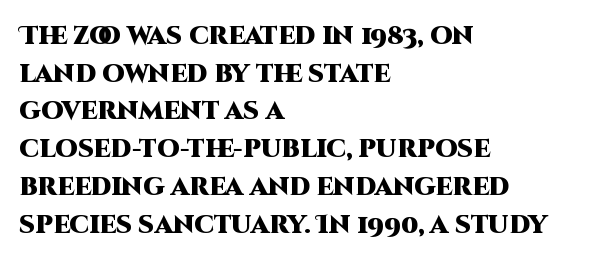
The image shows 25 px bold type, upright; set left-aligned, normal line spacing (1.51x), normal letter spacing, not underlined.
